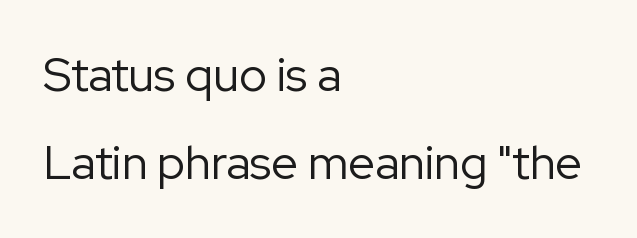
A quiet, ordinary-to-light weight characterises the typeface. The letters stand straight up with perfectly vertical stems. Observe the ordinary spacing: letters are neighbours, not strangers. Font category for this specimen: sans-serif. Lines of text with bare space underneath. Is this a fixed-width face? No — the glyphs have proportional, varying widths.
